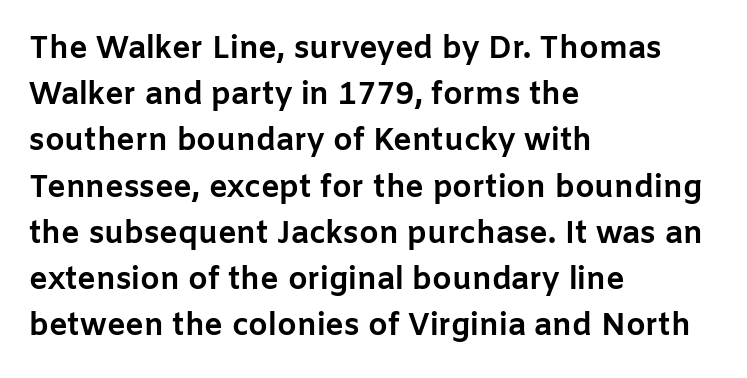
{"serif": "no", "italic": "no", "bold": "yes", "weight": "bold", "width": "normal", "stroke_contrast": "low", "x_height": "medium", "monospaced": "no", "underline": "no", "align": "left", "line_spacing": "normal", "line_spacing_ratio": 1.49, "letter_spacing": "normal", "letter_spacing_em": 0.0, "glyph_px": 31}
